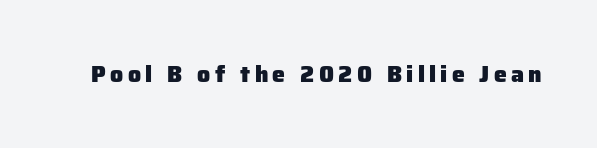
The words here are not underlined. Ascenders rise straight up at ninety degrees. What weight is shown? A full bold with thick strokes.
